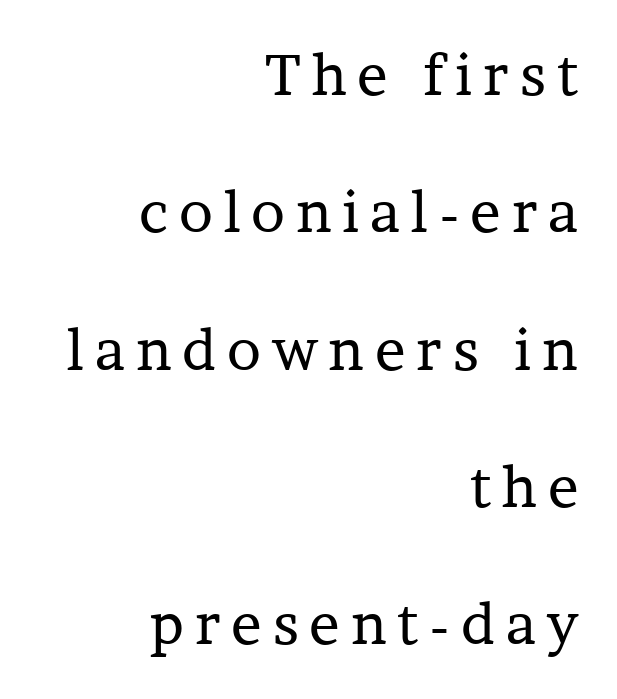
The image shows 57 px regular-weight serif type, upright; set right-aligned, loose line spacing (2.41x), not underlined; low stroke contrast and a medium x-height.
